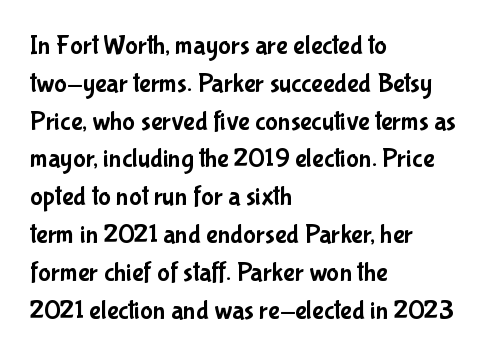
Q: Is the text italic (slanted)? A: No, it is upright.
Q: Is the text underlined? A: No.
Q: How is the paragraph aligned? A: Left-aligned.
Q: Is the spacing between letters normal or unusually wide? A: Normal.
Q: Is the spacing between lines tight, normal or loose? A: Normal.
